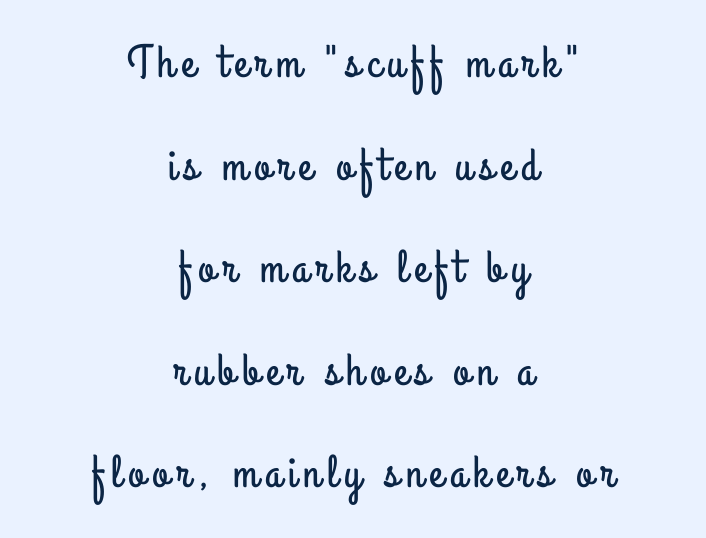
Q: Is the text italic (slanted)? A: No, it is upright.
Q: Is the typeface a serif or a sans-serif typeface? A: Sans-serif.
Q: Is the text underlined? A: No.
Q: How is the paragraph aligned? A: Centered.
Q: Is the spacing between lines tight, normal or loose? A: Loose.
Q: Width (condensed, normal, or wide)? A: Condensed.
Q: Stroke contrast? A: Low.
Q: x-height? A: Small.
Q: Monospaced? A: No.
